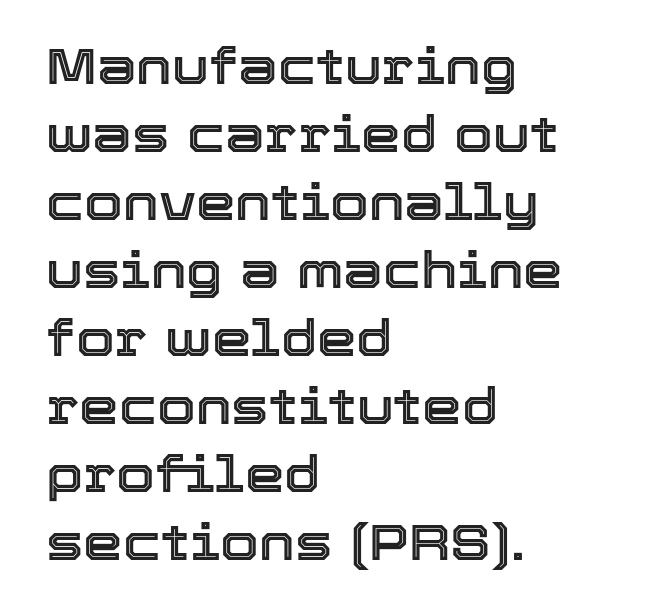
The image shows 50 px text type, upright; set left-aligned, normal line spacing (1.36x), normal letter spacing, not underlined; a medium x-height.
